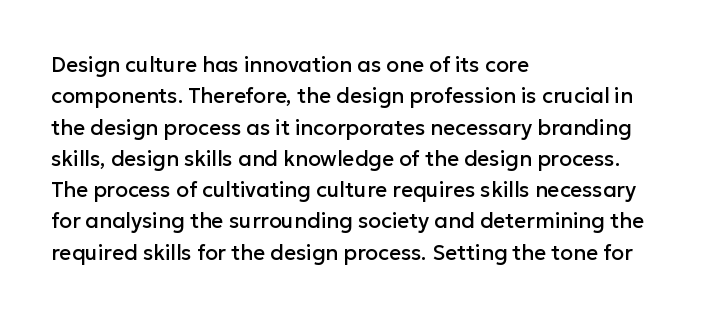
The compositor pushed each line to the left boundary. The designer left line spacing at the default. The rendering keeps characters at their native spacing. No italicization has been applied; the sample stays upright. Clear beneath every line of the passage.
